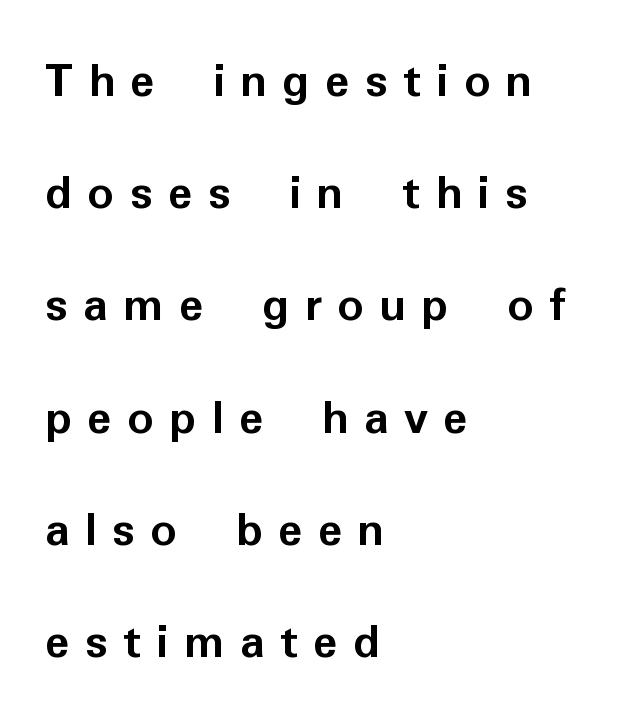
{"serif": "no", "italic": "no", "bold": "yes", "weight": "semibold", "width": "normal", "stroke_contrast": "low", "x_height": "medium", "monospaced": "no", "underline": "no", "align": "left", "line_spacing": "loose", "line_spacing_ratio": 2.2, "letter_spacing": "wide", "letter_spacing_em": 0.3, "glyph_px": 51}
